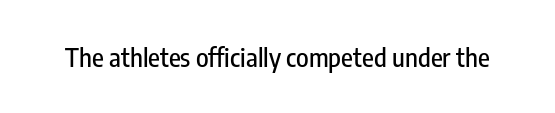
{"italic": "no", "underline": "no", "letter_spacing": "normal", "letter_spacing_em": 0.0, "glyph_px": 26}
